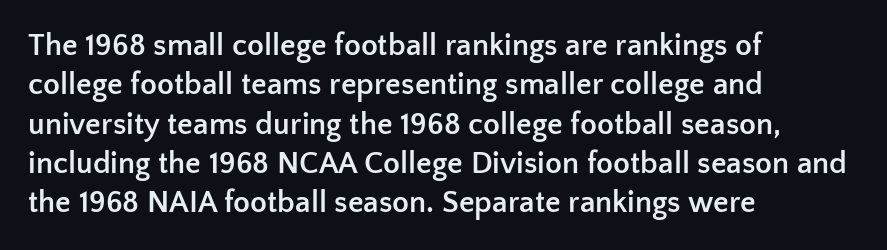
{"serif": "no", "italic": "no", "bold": "yes", "weight": "semibold", "width": "normal", "stroke_contrast": "low", "x_height": "medium", "monospaced": "no", "underline": "no", "align": "left", "line_spacing": "normal", "line_spacing_ratio": 1.27, "letter_spacing": "normal", "letter_spacing_em": 0.0, "glyph_px": 31}
